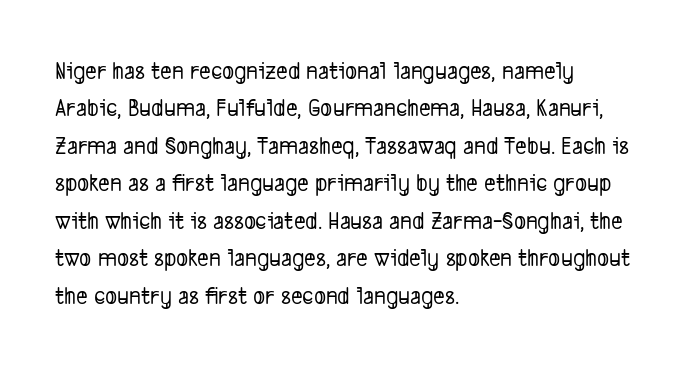
Q: Is the text underlined? A: No.
Q: How is the paragraph aligned? A: Left-aligned.
Q: Is the spacing between letters normal or unusually wide? A: Normal.
Q: Is the spacing between lines tight, normal or loose? A: Normal.
